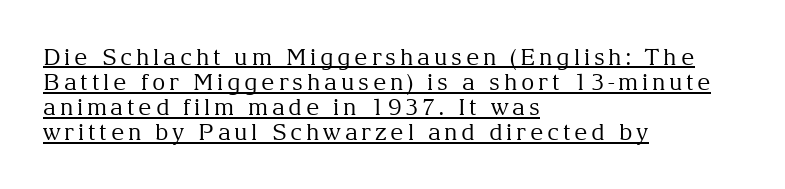
The strokes are not fattened; the text isn't bold. Descenders here cross a horizontal rule under the line. The lettering stays uniformly vertical, giving the passage a roman look. Each new line begins almost immediately beneath the previous one. Teacher's note: observe the even left margin — that is flush-left alignment.
